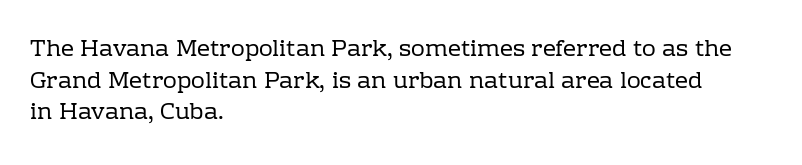
{"italic": "no", "bold": "no", "underline": "no", "align": "left", "line_spacing": "normal", "line_spacing_ratio": 1.37, "letter_spacing": "normal", "letter_spacing_em": 0.0, "glyph_px": 23}
